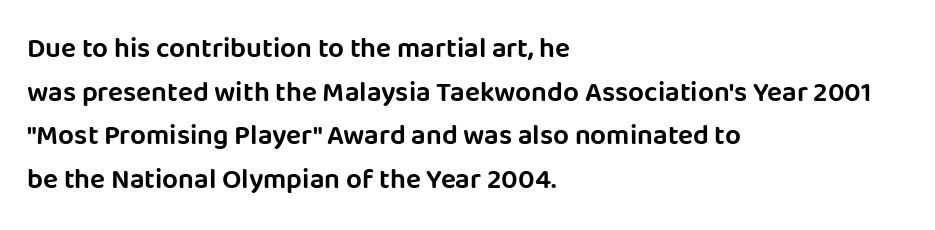
What stands out about the letter spacing? Nothing — it is the standard amount. Quick note: not italic, upright. Examine the stroke ends and you'll find no serifs. Proportional: the letters do not fall into vertical columns. Compared with a centered layout, this one pins lines to the left instead.
